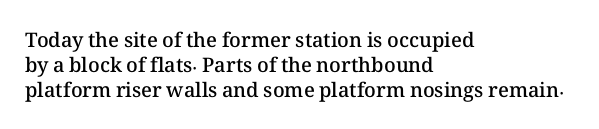
Q: Is the text bold? A: Semi-bold.
Q: Is the text italic (slanted)? A: No, it is upright.
Q: Is the text underlined? A: No.
Q: How is the paragraph aligned? A: Left-aligned.
Q: Is the spacing between letters normal or unusually wide? A: Normal.
Q: Is the spacing between lines tight, normal or loose? A: Normal.
